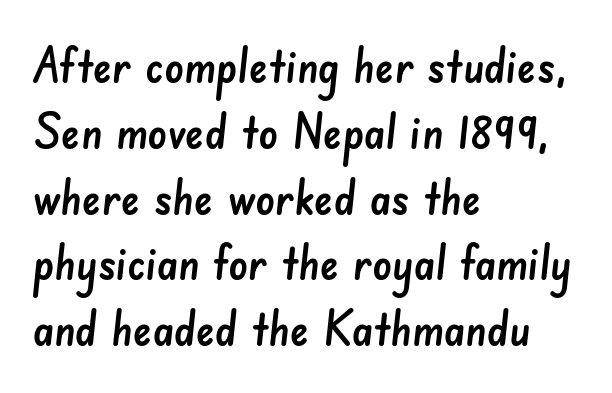
{"serif": "no", "width": "normal", "stroke_contrast": "low", "x_height": "small", "monospaced": "no", "underline": "no", "align": "left", "line_spacing": "normal", "line_spacing_ratio": 1.37, "letter_spacing": "normal", "letter_spacing_em": 0.0, "glyph_px": 48}
